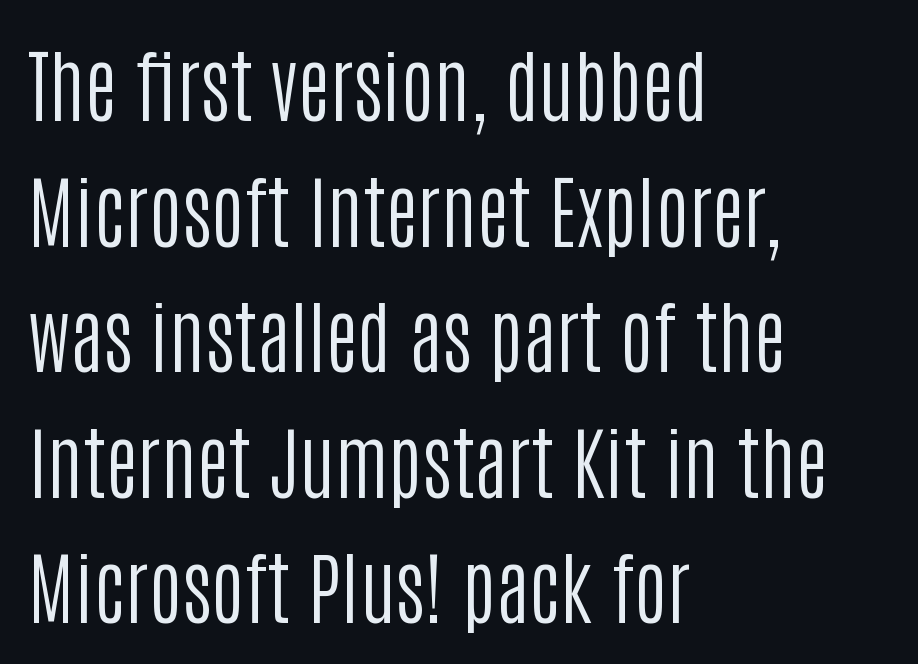
Look at the tracking — it's just the regular setting, nothing added. Serifs: no, the terminals of the letterforms are clean. Is this a fixed-width face? No — the glyphs have proportional, varying widths. Regular leading. Reading down the block, your eye returns to a fixed left position each line.
